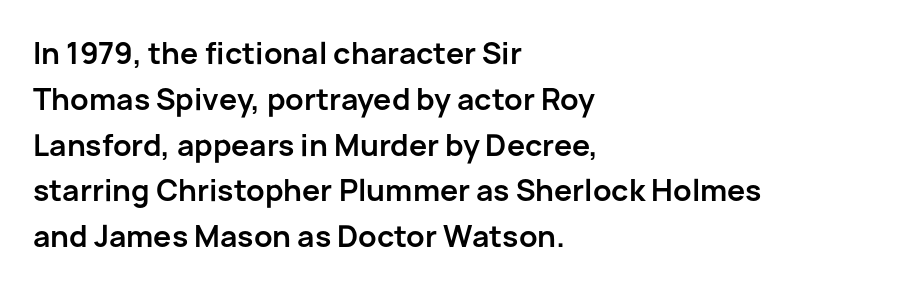
Q: Is the text bold? A: Yes.
Q: Is the text italic (slanted)? A: No, it is upright.
Q: Is the typeface a serif or a sans-serif typeface? A: Sans-serif.
Q: Is the text underlined? A: No.
Q: How is the paragraph aligned? A: Left-aligned.
Q: Is the spacing between letters normal or unusually wide? A: Normal.
Q: Is the spacing between lines tight, normal or loose? A: Normal.
Q: Width (condensed, normal, or wide)? A: Normal.
Q: Stroke contrast? A: Low.
Q: x-height? A: Medium.
Q: Monospaced? A: No.
